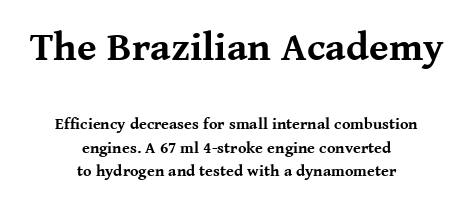
The image shows 40 px bold serif type, upright; set centered, normal line spacing (1.46x), normal letter spacing, not underlined; the first (top) block is 2.5x larger; medium stroke contrast and a medium x-height.
